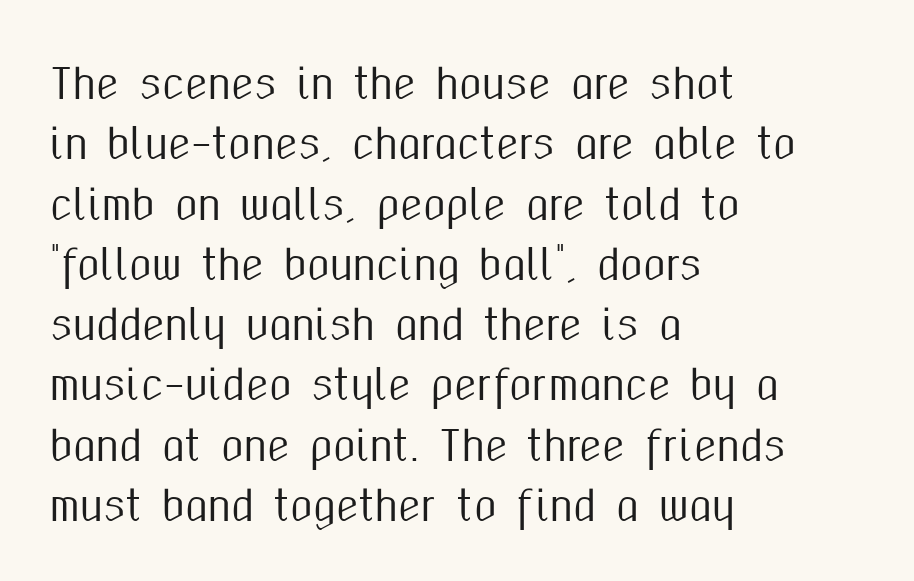
Q: Is the text italic (slanted)? A: No, it is upright.
Q: Is the typeface a serif or a sans-serif typeface? A: Sans-serif.
Q: Is the text underlined? A: No.
Q: How is the paragraph aligned? A: Left-aligned.
Q: Is the spacing between letters normal or unusually wide? A: Normal.
Q: Is the spacing between lines tight, normal or loose? A: Normal.
Q: Width (condensed, normal, or wide)? A: Condensed.
Q: Stroke contrast? A: Medium.
Q: x-height? A: Medium.
Q: Monospaced? A: No.
